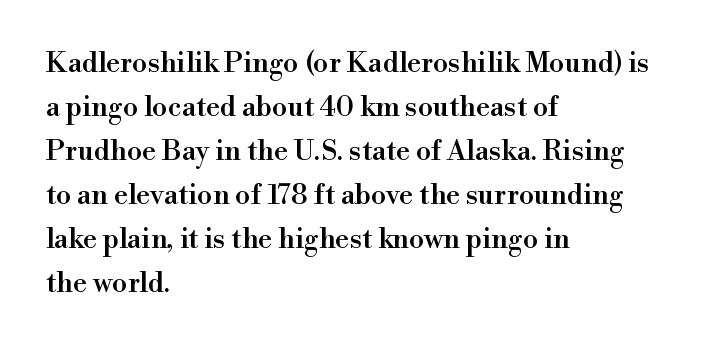
This sample has the flowing, uneven cadence of proportional lettering. The text block is weighted toward the left margin, trailing off unevenly rightward. Typographically, this falls in the serif category. What stands out about the letter spacing? Nothing — it is the standard amount. Descenders are the only things crossing below the line. The letters stand straight up with perfectly vertical stems.
